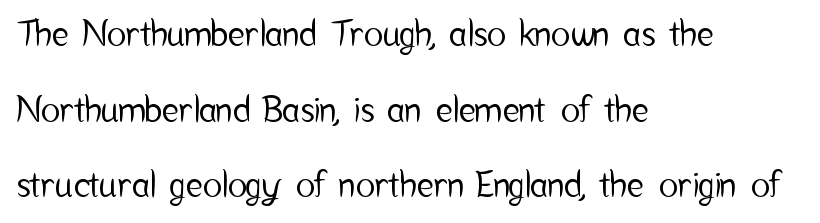
The image shows 36 px condensed sans-serif type, upright; set left-aligned, loose line spacing (2.1x), normal letter spacing, not underlined; low stroke contrast and a medium x-height.
